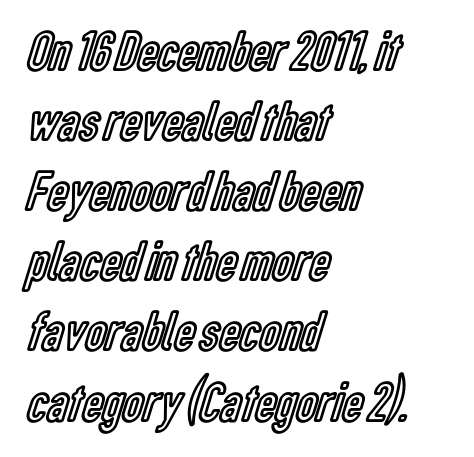
Q: Is the text italic (slanted)? A: Yes.
Q: Is the text underlined? A: No.
Q: How is the paragraph aligned? A: Left-aligned.
Q: Is the spacing between letters normal or unusually wide? A: Normal.
Q: Width (condensed, normal, or wide)? A: Condensed.
Q: x-height? A: Medium.
Q: Monospaced? A: No.
